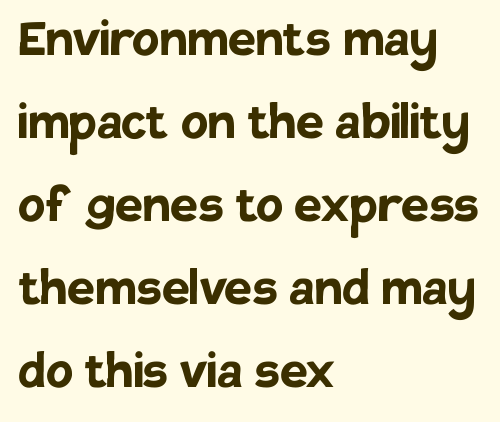
Just letters on the line, the space beneath them empty. Line spacing here is normal. A dark, heavy texture on the line: the type is bold. Type style note: lacks serifs. Where is the straight margin? On the left.
